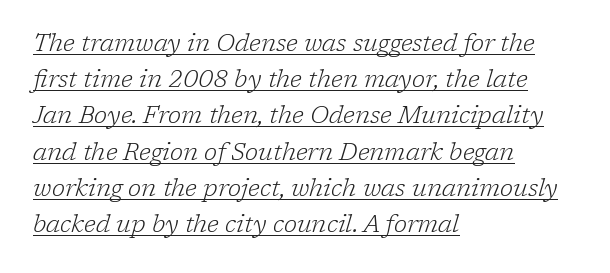
The words here are underlined. How would I describe the line gaps? Plain and ordinary. Nothing heavy about these letters — not bold at all. The ragged edge is on the right, which tells us the setting is flush left. These lines keep a tight, regular rhythm from letter to letter. Compared with ordinary roman type, these characters are visibly tilted.
